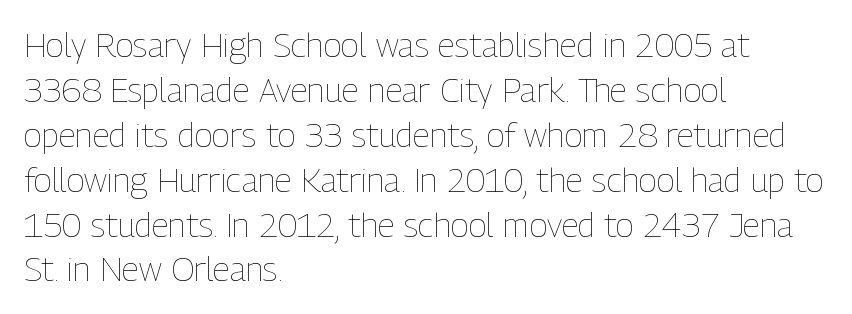
Q: Is the text bold? A: No.
Q: Is the text italic (slanted)? A: No, it is upright.
Q: Is the text underlined? A: No.
Q: How is the paragraph aligned? A: Left-aligned.
Q: Is the spacing between letters normal or unusually wide? A: Normal.
Q: Is the spacing between lines tight, normal or loose? A: Normal.
Q: Width (condensed, normal, or wide)? A: Condensed.
Q: Stroke contrast? A: Low.
Q: x-height? A: Medium.
Q: Monospaced? A: No.
